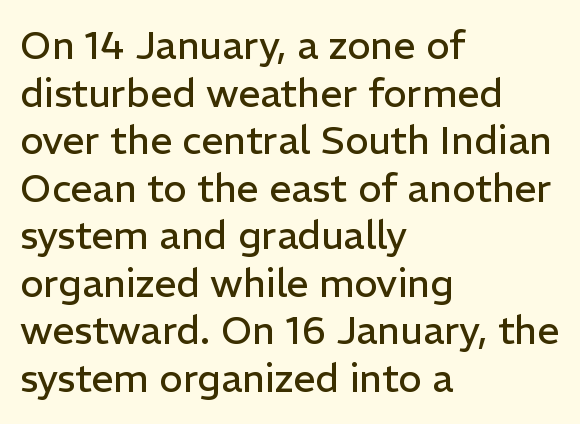
{"serif": "no", "italic": "no", "bold": "no", "weight": "regular", "width": "normal", "stroke_contrast": "low", "x_height": "medium", "monospaced": "no", "underline": "no", "align": "left", "line_spacing_ratio": 1.22, "letter_spacing": "normal", "letter_spacing_em": 0.0, "glyph_px": 39}
